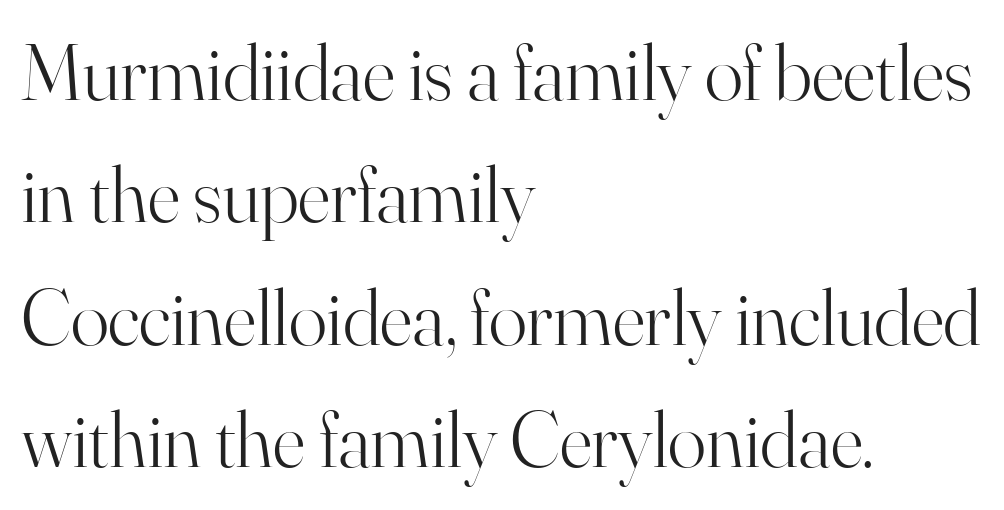
Q: Is the text bold? A: No.
Q: Is the text italic (slanted)? A: No, it is upright.
Q: Is the typeface a serif or a sans-serif typeface? A: Serif.
Q: Is the text underlined? A: No.
Q: How is the paragraph aligned? A: Left-aligned.
Q: Is the spacing between letters normal or unusually wide? A: Normal.
Q: Is the spacing between lines tight, normal or loose? A: Normal.
Q: Width (condensed, normal, or wide)? A: Normal.
Q: Stroke contrast? A: High.
Q: x-height? A: Small.
Q: Monospaced? A: No.
